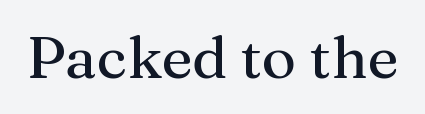
{"serif": "yes", "italic": "no", "width": "normal", "stroke_contrast": "medium", "x_height": "medium", "monospaced": "no", "underline": "no", "letter_spacing": "normal", "letter_spacing_em": 0.0, "glyph_px": 59}
